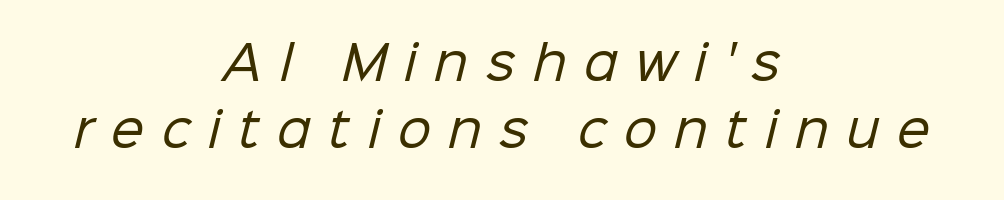
The image shows 47 px regular-weight sans-serif type; set centered, normal line spacing (1.43x), unusually wide letter spacing (+0.37 em), not underlined; low stroke contrast and a medium x-height.
